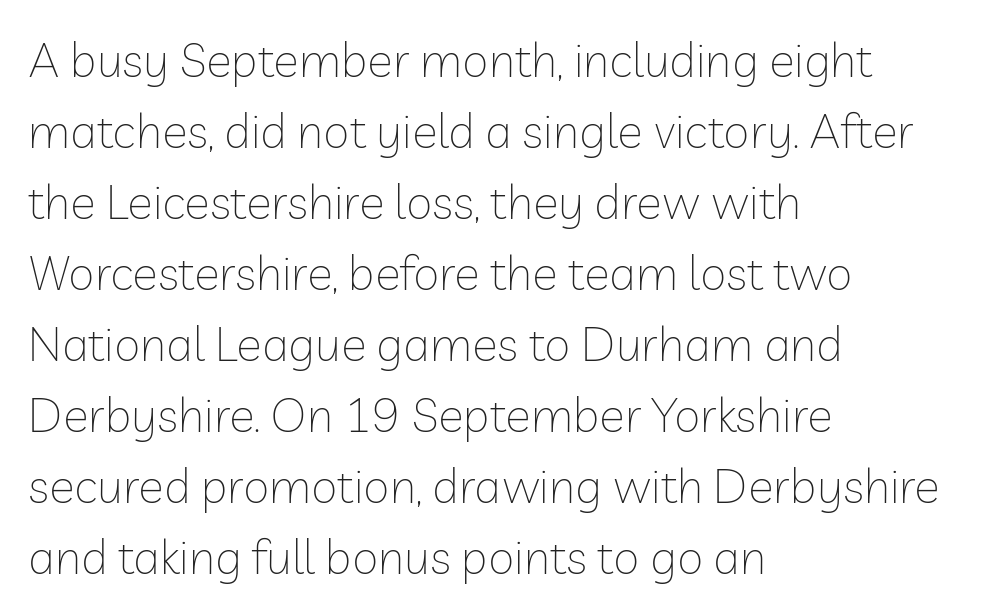
{"serif": "no", "italic": "no", "bold": "no", "weight": "thin", "width": "normal", "stroke_contrast": "low", "x_height": "medium", "monospaced": "no", "underline": "no", "align": "left", "line_spacing": "normal", "line_spacing_ratio": 1.48, "letter_spacing": "normal", "letter_spacing_em": 0.0, "glyph_px": 48}
